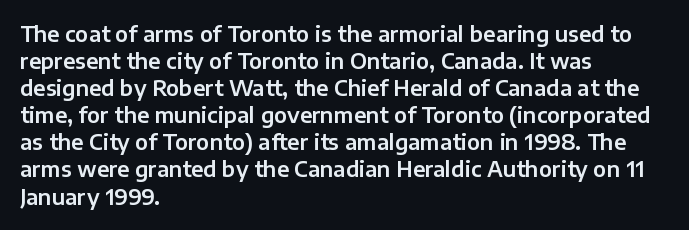
The image shows 21 px text type, upright; set left-aligned, normal line spacing (1.29x), normal letter spacing, not underlined.
